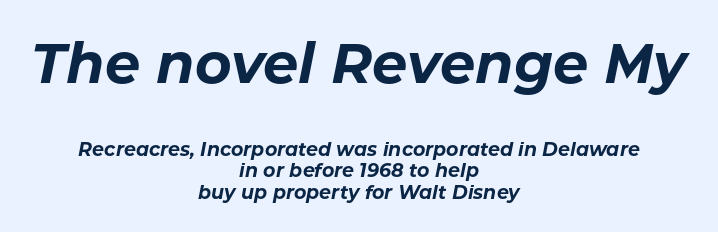
Q: Is the text bold? A: Yes.
Q: Is the text italic (slanted)? A: Yes, it leans right by about 11 degrees.
Q: Is the text underlined? A: No.
Q: How is the paragraph aligned? A: Centered.
Q: Is the spacing between letters normal or unusually wide? A: Normal.
Q: Is the spacing between lines tight, normal or loose? A: Tight.
Q: Which block of text is set in a larger size, the first (top) or the second (bottom)? A: The first (top) one.
Q: Width (condensed, normal, or wide)? A: Normal.
Q: Stroke contrast? A: Low.
Q: x-height? A: Medium.
Q: Monospaced? A: No.
